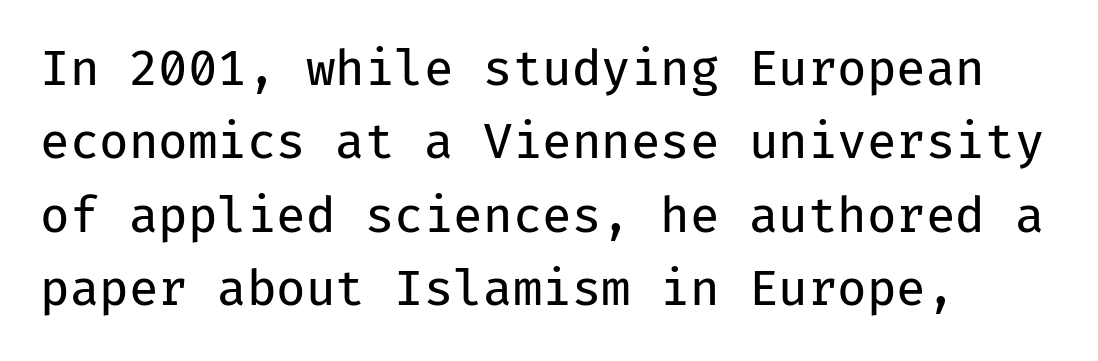
The image shows 48 px regular-weight sans-serif type, upright, monospaced; set left-aligned, normal line spacing (1.53x), normal letter spacing, not underlined; low stroke contrast and a medium x-height.
